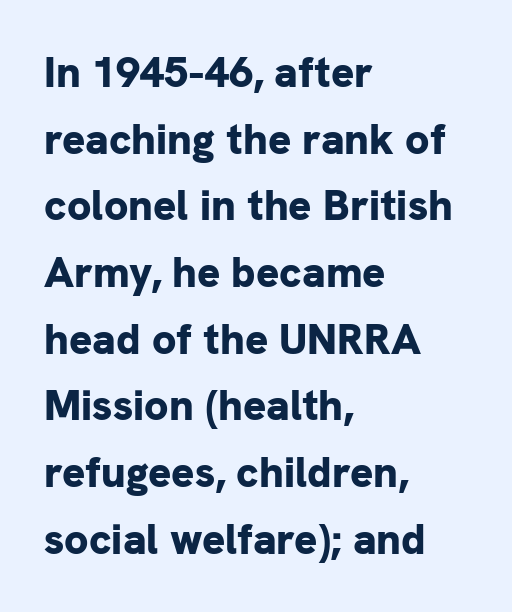
{"serif": "no", "italic": "no", "bold": "yes", "weight": "bold", "width": "normal", "stroke_contrast": "low", "x_height": "medium", "monospaced": "no", "underline": "no", "align": "left", "line_spacing": "normal", "line_spacing_ratio": 1.55, "letter_spacing": "normal", "letter_spacing_em": 0.0, "glyph_px": 43}
